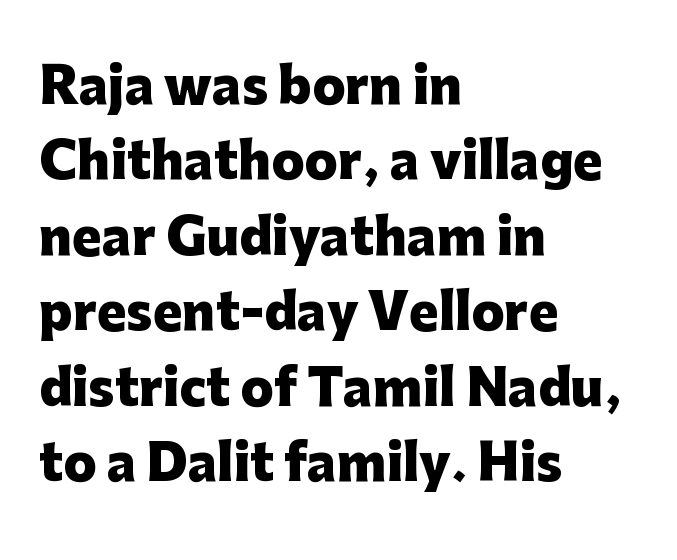
Unlike italic type, these characters show no tilt at all. Whoever set this chose a conventional vertical rhythm. The space directly below the letters is spotless. Character widths vary here, with narrow letters taking less room than wide ones. Every row of glyphs begins at an identical x-position on the left. Stroke thickness is high; the sample reads as a true bold.
